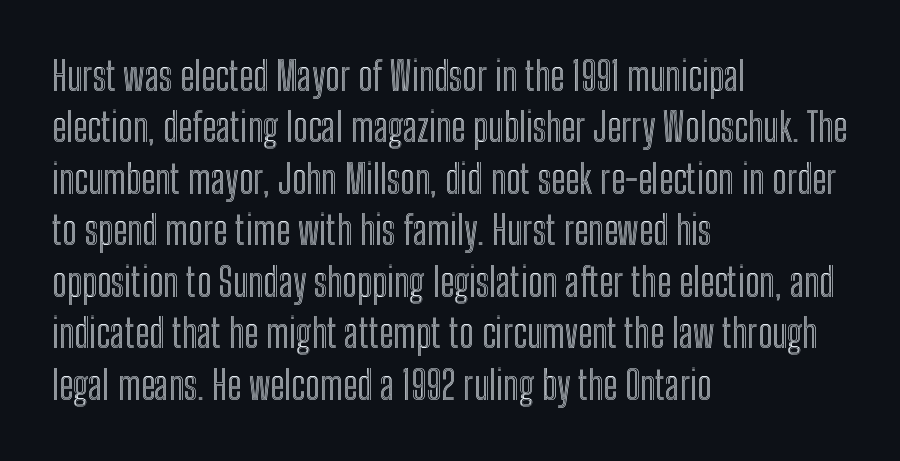
The image shows 39 px condensed type, upright; set left-aligned, normal line spacing (1.32x), normal letter spacing, not underlined; a medium x-height.
